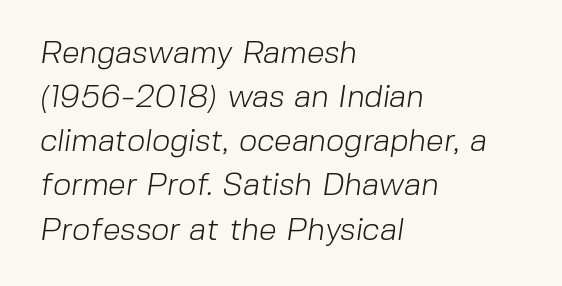
The image shows 32 px light sans-serif type; set left-aligned, normal line spacing (1.38x), normal letter spacing, not underlined; low stroke contrast and a medium x-height.
